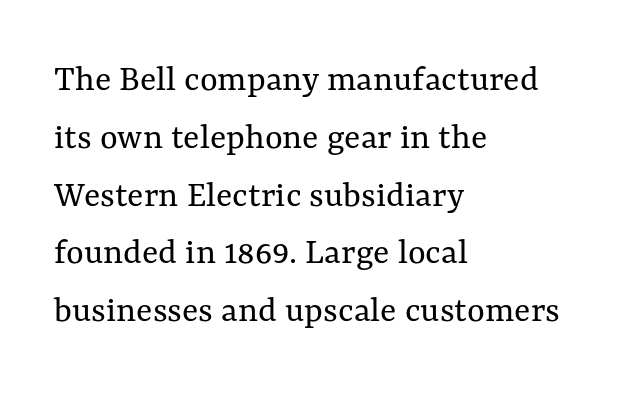
{"italic": "no", "bold": "no", "weight": "regular", "width": "normal", "stroke_contrast": "medium", "x_height": "medium", "monospaced": "no", "underline": "no", "align": "left", "line_spacing": "normal", "line_spacing_ratio": 1.52, "letter_spacing": "normal", "letter_spacing_em": 0.0, "glyph_px": 38}
